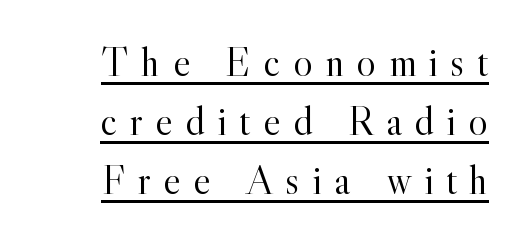
Q: Is the text bold? A: No.
Q: Is the text italic (slanted)? A: No, it is upright.
Q: Is the typeface a serif or a sans-serif typeface? A: Serif.
Q: Is the text underlined? A: Yes.
Q: Is the spacing between letters normal or unusually wide? A: Unusually wide.
Q: Is the spacing between lines tight, normal or loose? A: Normal.
Q: Width (condensed, normal, or wide)? A: Normal.
Q: x-height? A: Small.
Q: Monospaced? A: No.
